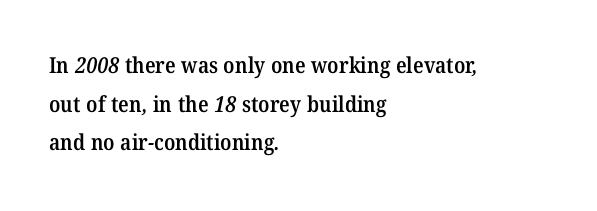
A typesetter would call this zero additional tracking. Underline: absent. The glyphs have the mass of a demibold cut, below bold. Alignment: flush left.
